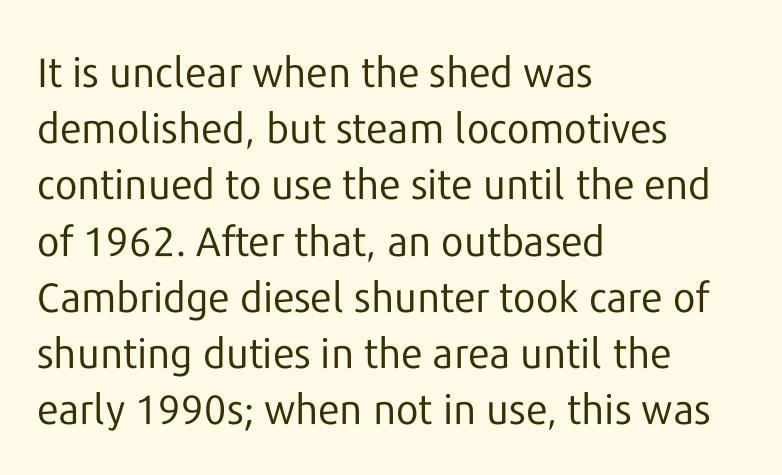
{"serif": "no", "italic": "no", "bold": "no", "weight": "regular", "width": "normal", "stroke_contrast": "low", "x_height": "medium", "monospaced": "no", "underline": "no", "align": "left", "line_spacing": "normal", "line_spacing_ratio": 1.37, "letter_spacing": "normal", "letter_spacing_em": 0.0, "glyph_px": 41}
